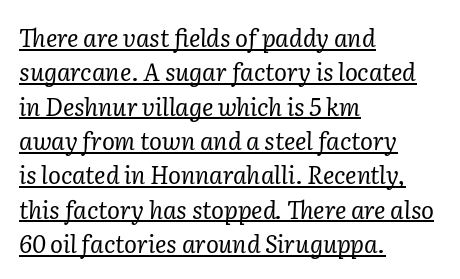
Q: Is the text bold? A: No.
Q: Is the text italic (slanted)? A: Yes, it leans right by about 2 degrees.
Q: Is the text underlined? A: Yes.
Q: How is the paragraph aligned? A: Left-aligned.
Q: Is the spacing between letters normal or unusually wide? A: Normal.
Q: Is the spacing between lines tight, normal or loose? A: Normal.
